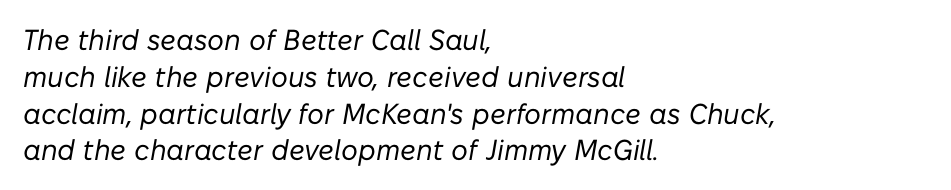
{"italic": "yes", "lean": "right", "slant_degrees": 10, "bold": "no", "weight": "regular", "width": "normal", "stroke_contrast": "low", "x_height": "medium", "monospaced": "no", "underline": "no", "align": "left", "line_spacing": "normal", "line_spacing_ratio": 1.27, "letter_spacing": "normal", "letter_spacing_em": 0.0, "glyph_px": 29}
